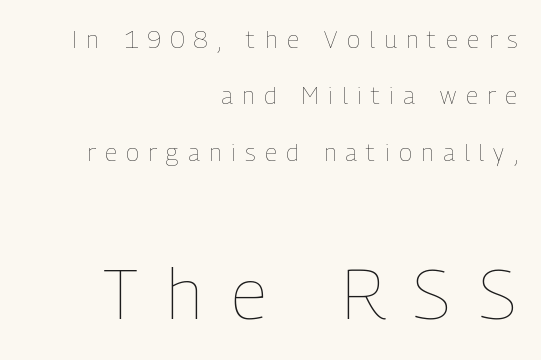
Q: Is the text bold? A: No.
Q: Is the text italic (slanted)? A: No, it is upright.
Q: Is the text underlined? A: No.
Q: How is the paragraph aligned? A: Right-aligned.
Q: Is the spacing between letters normal or unusually wide? A: Unusually wide.
Q: Is the spacing between lines tight, normal or loose? A: Loose.
Q: Which block of text is set in a larger size, the first (top) or the second (bottom)? A: The second (bottom) one.
Q: Width (condensed, normal, or wide)? A: Condensed.
Q: Stroke contrast? A: Low.
Q: x-height? A: Medium.
Q: Monospaced? A: No.
